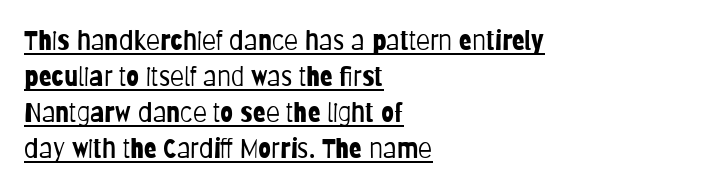
Caption: standard tracking, unaltered. Horizontal alignment here is leftward, the default for most running prose. Do the letters lean? They stand straight. The space between consecutive lines is moderate. The words here are underlined. The face looks like a standard text weight, possibly lighter.
